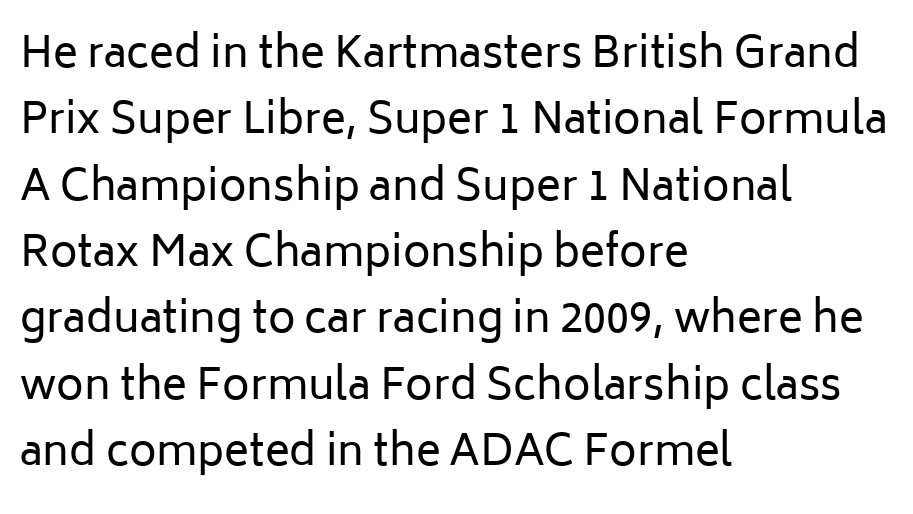
Q: Is the text bold? A: No.
Q: Is the text italic (slanted)? A: No, it is upright.
Q: Is the typeface a serif or a sans-serif typeface? A: Sans-serif.
Q: Is the text underlined? A: No.
Q: How is the paragraph aligned? A: Left-aligned.
Q: Is the spacing between letters normal or unusually wide? A: Normal.
Q: Is the spacing between lines tight, normal or loose? A: Normal.
Q: Width (condensed, normal, or wide)? A: Normal.
Q: Stroke contrast? A: Low.
Q: x-height? A: Medium.
Q: Monospaced? A: No.
